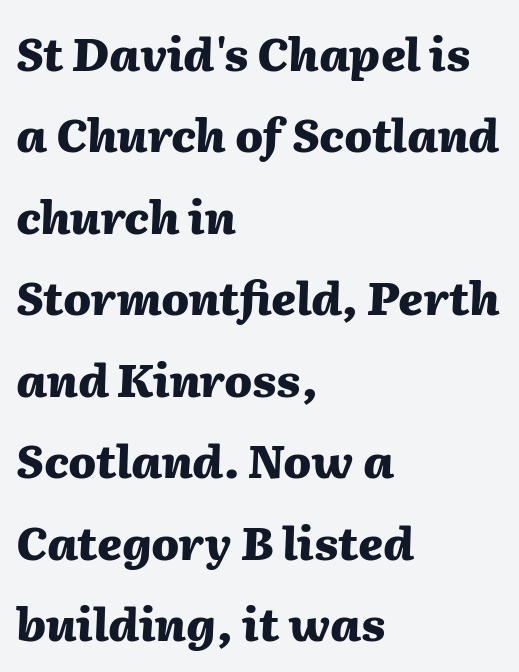
{"italic": "yes", "lean": "right", "slant_degrees": 2, "bold": "yes", "weight": "heavy", "width": "normal", "stroke_contrast": "medium", "x_height": "medium", "monospaced": "no", "underline": "no", "align": "left", "line_spacing_ratio": 1.77, "letter_spacing": "normal", "letter_spacing_em": 0.0, "glyph_px": 46}
